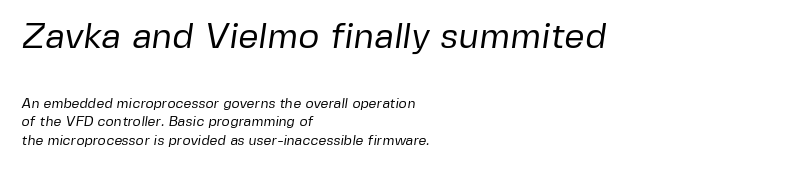
Grotesque or geometric, the face here clearly has no serifs. Just letters on the line, the space beneath them empty. The passage shown has conventional tracking throughout. This sample has the flowing, uneven cadence of proportional lettering. The strokes carry an ordinary text weight at most. Larger block? The one above; the one below is distinctly smaller.
